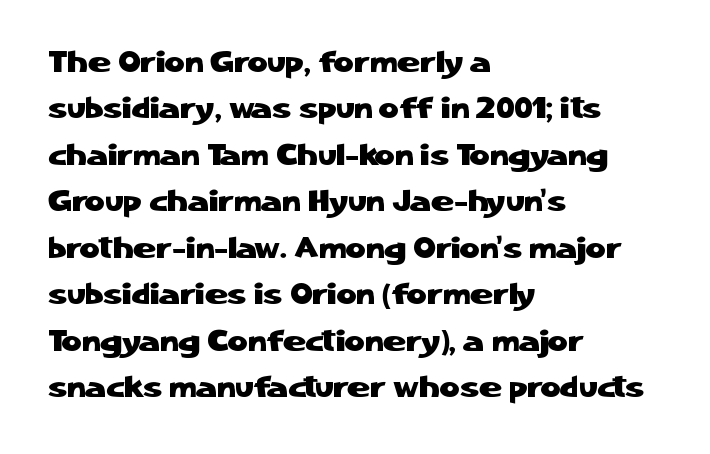
Whoever set this chose a conventional vertical rhythm. Proportional: the letters do not fall into vertical columns. A classic flush-left, rag-right setting is used for this passage. The letterforms sit shoulder to shoulder at normal distance.
